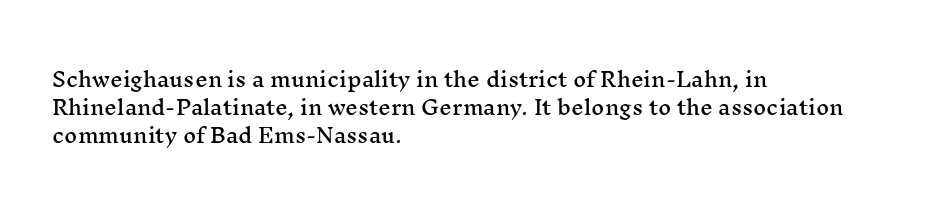
Ordinary non-slanted type is in use. If you drew a ruler down the left edge, every line would touch it. Underlining? Definitely not there. Rows of type keep a routine distance in the vertical direction. Observe the ordinary spacing: letters are neighbours, not strangers.
